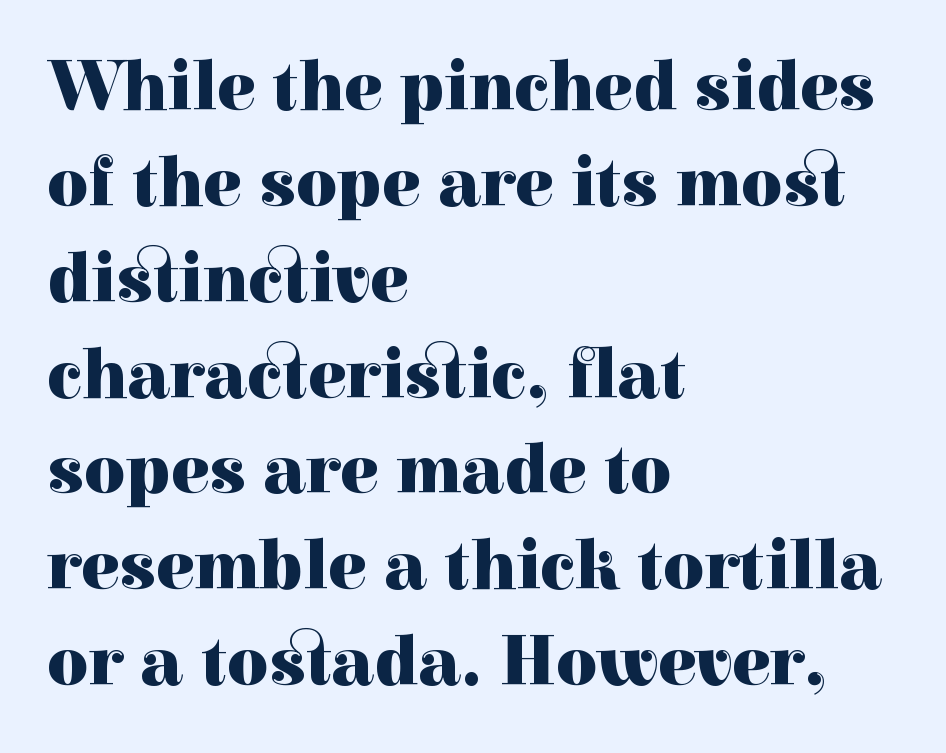
The image shows 71 px heavy serif type, upright; set left-aligned, normal line spacing (1.35x), normal letter spacing, not underlined; a medium x-height.
